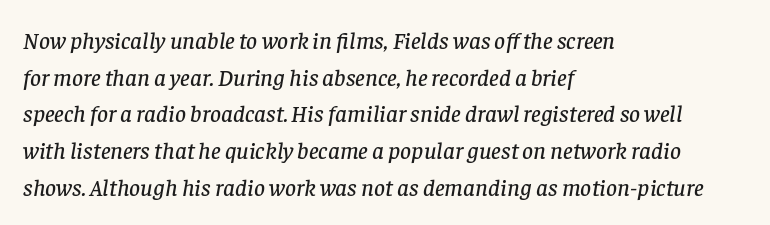
Q: Is the text italic (slanted)? A: Yes, it leans right by about 8 degrees.
Q: Is the text underlined? A: No.
Q: How is the paragraph aligned? A: Left-aligned.
Q: Is the spacing between letters normal or unusually wide? A: Normal.
Q: Is the spacing between lines tight, normal or loose? A: Normal.
